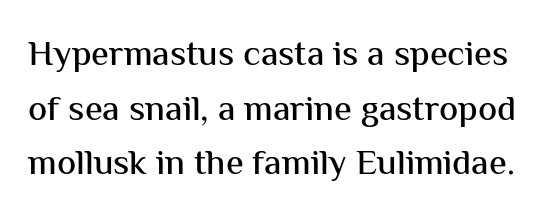
The face used here is a sans, in the tradition of grotesques and geometrics. Leading matches the norm, producing a regular column. The letters stand upright; this is a roman face. Looks like regular typesetting: each glyph gets only the width it needs. Underline: absent. A typesetter would call this zero additional tracking.
